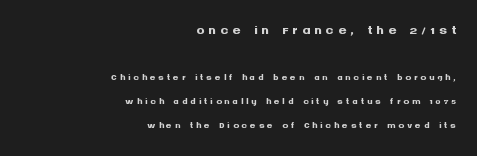
The image shows 20 px bold type, upright; set right-aligned, line spacing 1.71x, unusually wide letter spacing (+0.2 em), not underlined; the first (top) block is 1.43x larger.
